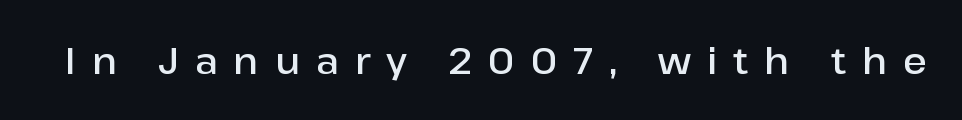
Q: Is the text bold? A: Semi-bold.
Q: Is the text italic (slanted)? A: No, it is upright.
Q: Is the typeface a serif or a sans-serif typeface? A: Sans-serif.
Q: Is the text underlined? A: No.
Q: Is the spacing between letters normal or unusually wide? A: Unusually wide.
Q: Width (condensed, normal, or wide)? A: Normal.
Q: Stroke contrast? A: Low.
Q: x-height? A: Medium.
Q: Monospaced? A: No.
